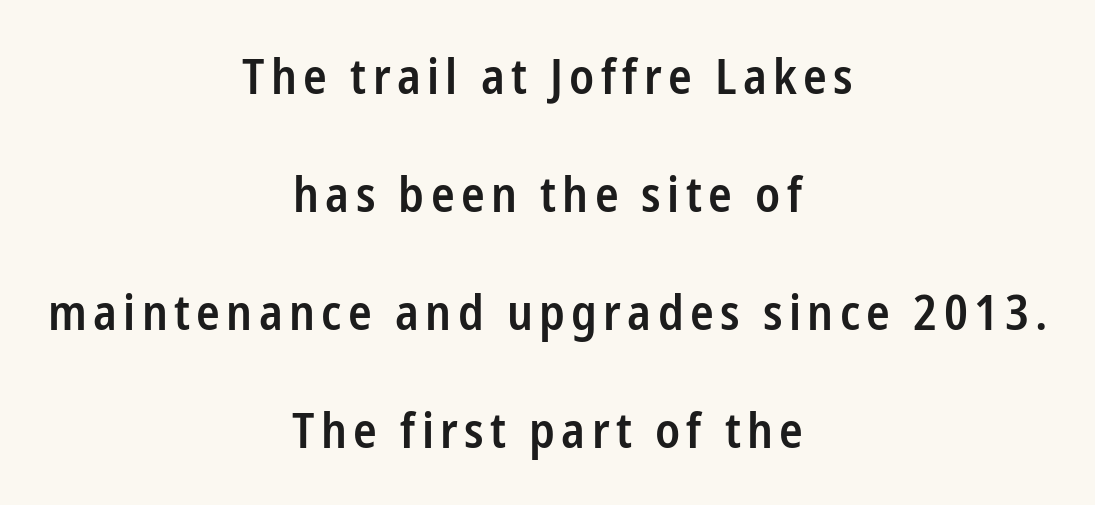
The image shows 49 px semibold, condensed sans-serif type, upright; set centered, loose line spacing (2.41x), not underlined; low stroke contrast and a medium x-height.
